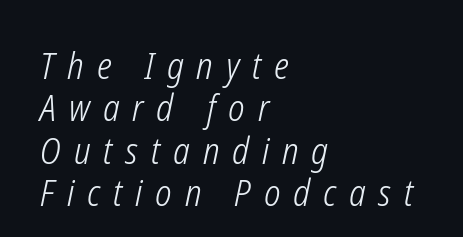
Looks like regular typesetting: each glyph gets only the width it needs. Each row of text sits above clean, open space. Inter-character spacing is expanded well beyond the font's built-in metrics. Caption: multi-line text, flush left, ragged right. An italicized treatment has been applied to the whole sample.
